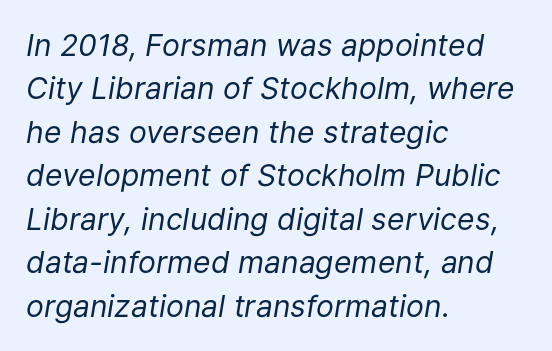
Looks like regular typesetting: each glyph gets only the width it needs. The paragraph has a hard left edge and a soft right edge. Weight class: somewhere from thin through regular. Plain, unruled lines of type. Is there much room between lines? A standard amount, neither cramped nor airy. Is the type slanted? Yes — the strokes lean at a clear angle.
